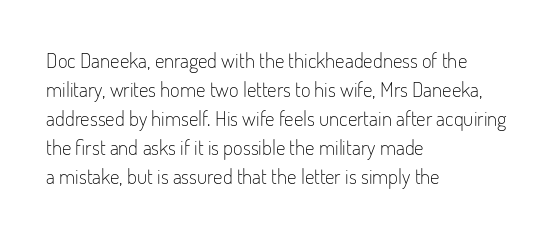
The image shows 21 px text type, upright; set left-aligned, normal line spacing (1.38x), normal letter spacing, not underlined.
